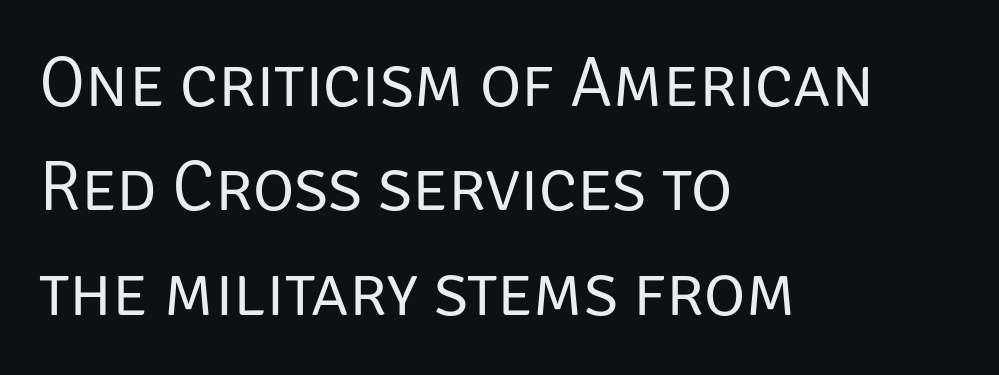
{"serif": "no", "italic": "no", "bold": "no", "weight": "regular", "width": "normal", "stroke_contrast": "low", "x_height": "large", "monospaced": "no", "underline": "no", "align": "left", "line_spacing": "normal", "line_spacing_ratio": 1.47, "letter_spacing": "normal", "letter_spacing_em": 0.0, "glyph_px": 71}
